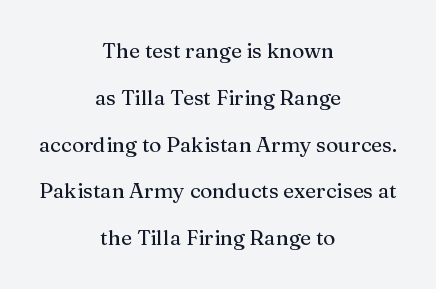
The image shows 21 px text type, upright; set centered, loose line spacing (2.23x), normal letter spacing, not underlined.
